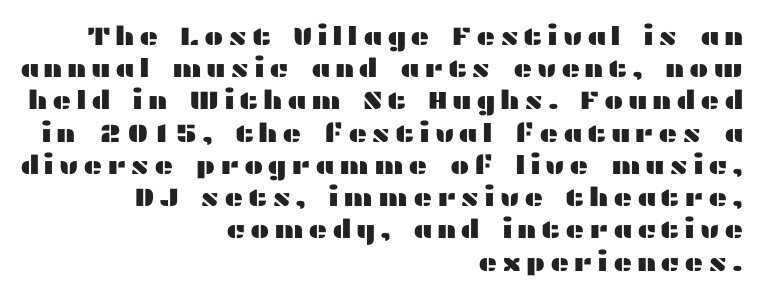
The image shows 26 px text type, upright; set right-aligned, line spacing 1.24x, not underlined.
